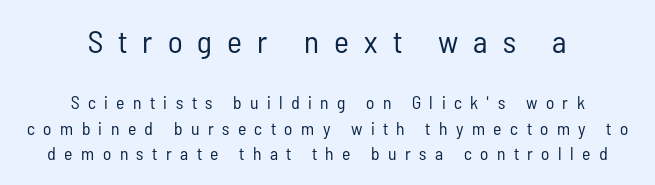
The image shows 32 px regular-weight, condensed sans-serif type, upright; set centered, normal line spacing (1.4x), unusually wide letter spacing (+0.47 em), not underlined; the first (top) block is 1.78x larger; low stroke contrast and a medium x-height.
